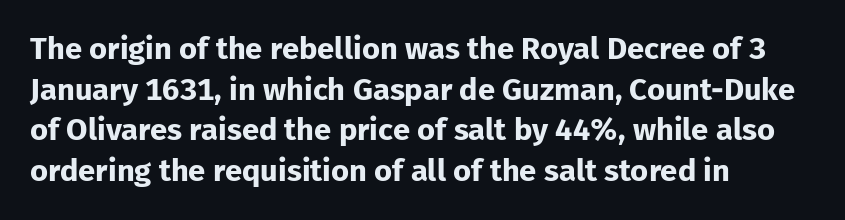
The image shows 31 px bold sans-serif type, upright; set left-aligned, normal line spacing (1.31x), normal letter spacing, not underlined; low stroke contrast and a medium x-height.
